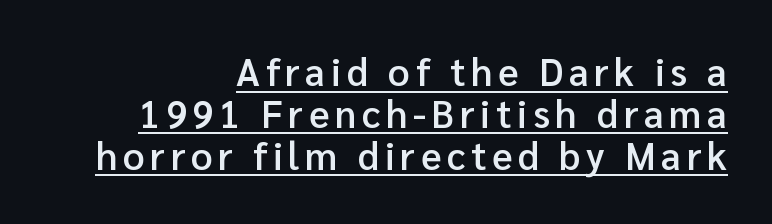
Q: Is the text bold? A: Semi-bold.
Q: Is the text italic (slanted)? A: No, it is upright.
Q: Is the typeface a serif or a sans-serif typeface? A: Sans-serif.
Q: Is the text underlined? A: Yes.
Q: How is the paragraph aligned? A: Right-aligned.
Q: Is the spacing between lines tight, normal or loose? A: Tight.
Q: Width (condensed, normal, or wide)? A: Normal.
Q: Stroke contrast? A: Low.
Q: x-height? A: Medium.
Q: Monospaced? A: No.
